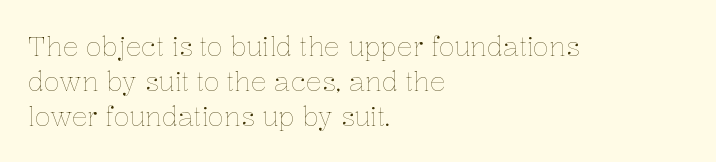
{"italic": "no", "bold": "no", "underline": "no", "align": "left", "line_spacing": "normal", "line_spacing_ratio": 1.34, "letter_spacing": "normal", "letter_spacing_em": 0.0, "glyph_px": 26}
